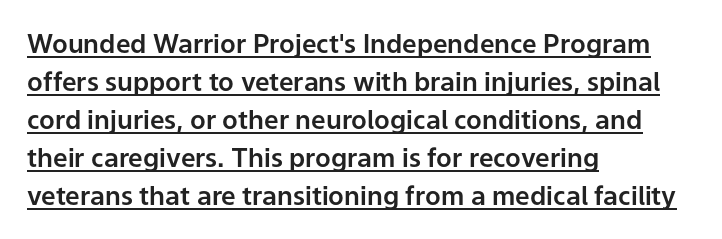
Words appear dense and cohesive because spacing is normal. Students, observe: this is what conventionally led text looks like. The letters stand straight up with perfectly vertical stems. These lines stack with their left ends in a neat column.
